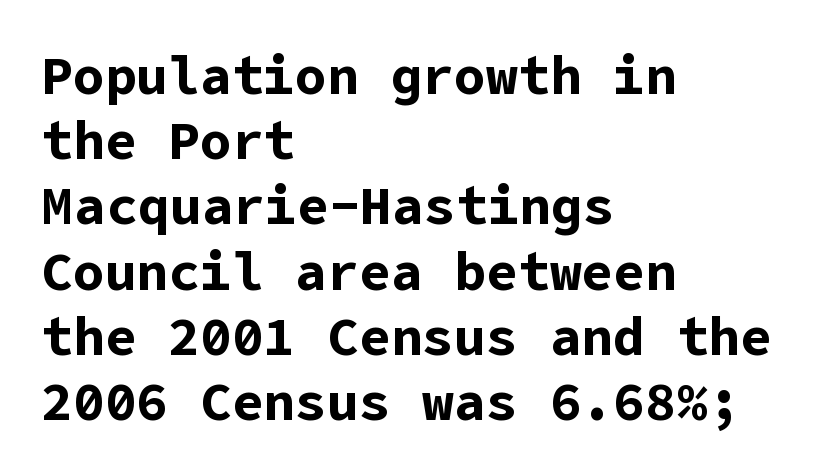
The image shows 53 px bold sans-serif type, upright; set left-aligned, line spacing 1.23x, normal letter spacing, not underlined; low stroke contrast and a medium x-height.
